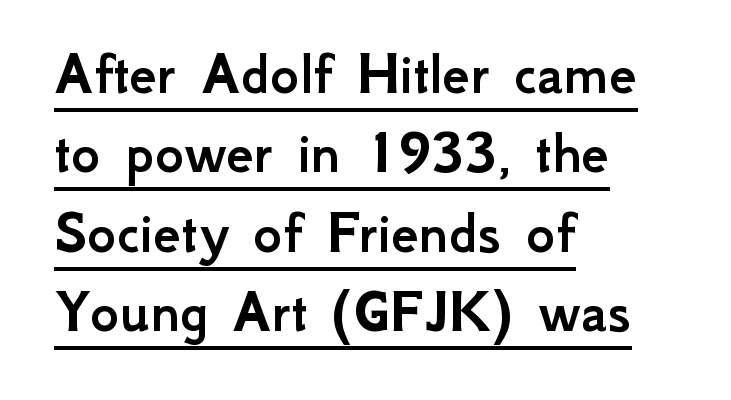
Q: Is the text italic (slanted)? A: No, it is upright.
Q: Is the typeface a serif or a sans-serif typeface? A: Sans-serif.
Q: Is the text underlined? A: Yes.
Q: How is the paragraph aligned? A: Left-aligned.
Q: Is the spacing between letters normal or unusually wide? A: Normal.
Q: Is the spacing between lines tight, normal or loose? A: Normal.
Q: Width (condensed, normal, or wide)? A: Normal.
Q: Stroke contrast? A: Low.
Q: x-height? A: Small.
Q: Monospaced? A: No.
